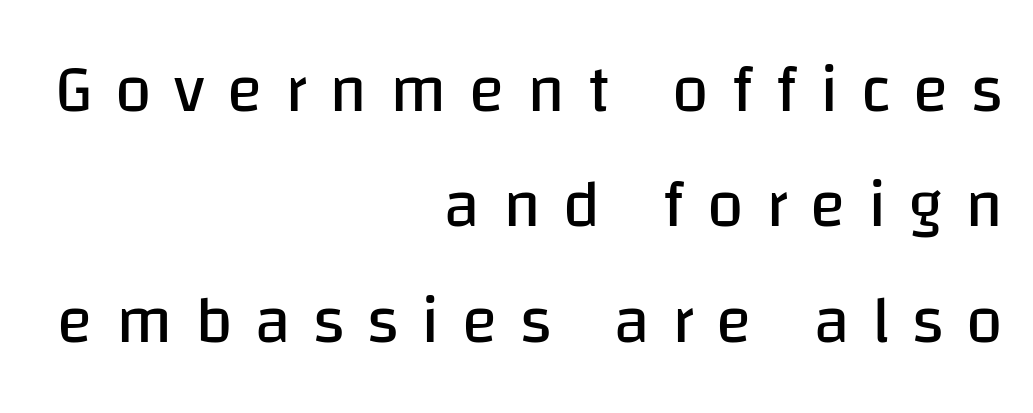
Every stem runs plumb, perpendicular to the baseline. The weight would be labelled regular, book, light, or lighter still. Letter spacing: wide. If you drew a ruler down the right edge, every line would touch it.
